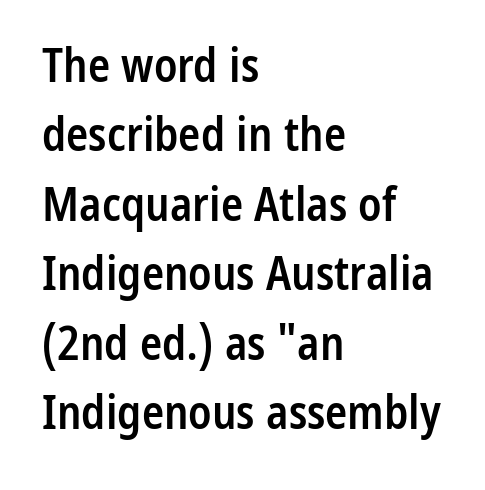
The zone under the glyphs is completely vacant. Semibold letterforms, between regular and bold. The rendering shows plain stroke endings on the letterforms — a sans-serif design. Characters follow at the spacing the type designer built in. This sample is left-justified, so line endings fall wherever the words run out. Each new line begins a customary step beneath the previous one.
